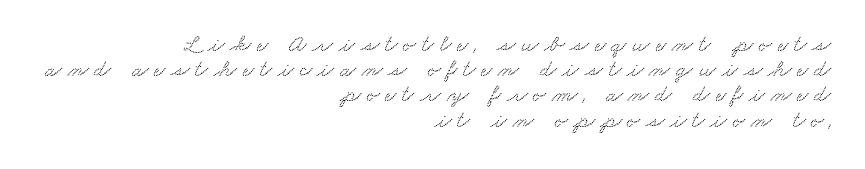
Q: Is the text underlined? A: No.
Q: How is the paragraph aligned? A: Right-aligned.
Q: Is the spacing between letters normal or unusually wide? A: Unusually wide.
Q: Is the spacing between lines tight, normal or loose? A: Tight.
